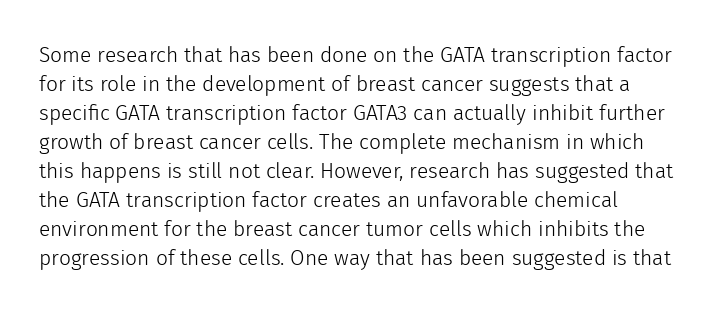
The passage shown is not bold in any degree. Evenly set lines give the paragraph a standard silhouette. Words appear dense and cohesive because spacing is normal. Has an underline been added? It has not. Nope, not italic — everything's standing straight.
